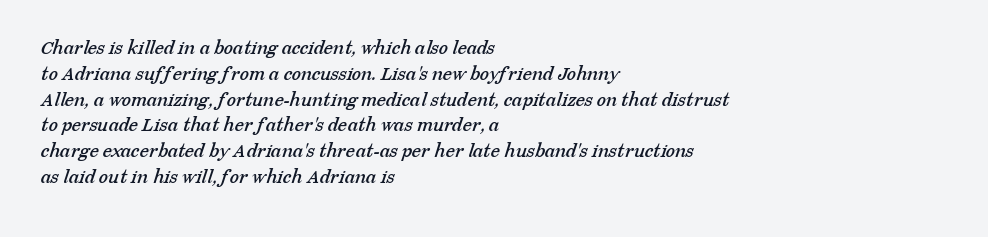
{"underline": "no", "align": "left", "line_spacing_ratio": 1.23, "letter_spacing": "normal", "letter_spacing_em": 0.0, "glyph_px": 21}
